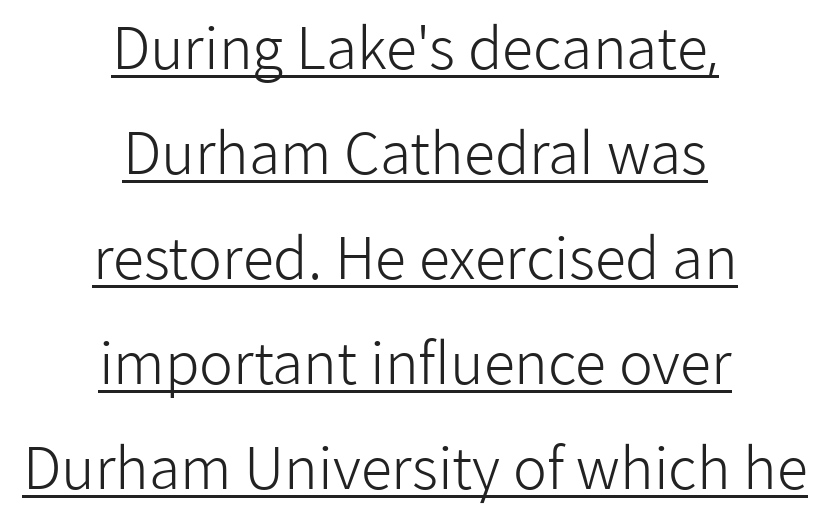
A typesetter would call this proportional, since set widths differ per character. The face used here is a sans, in the tradition of grotesques and geometrics. The lines in this sample share a center point and differ in where they start and stop. A roman cut, with each character standing at attention. Unbolded letterforms with no extra heft. A rule runs beneath these lines of type.
